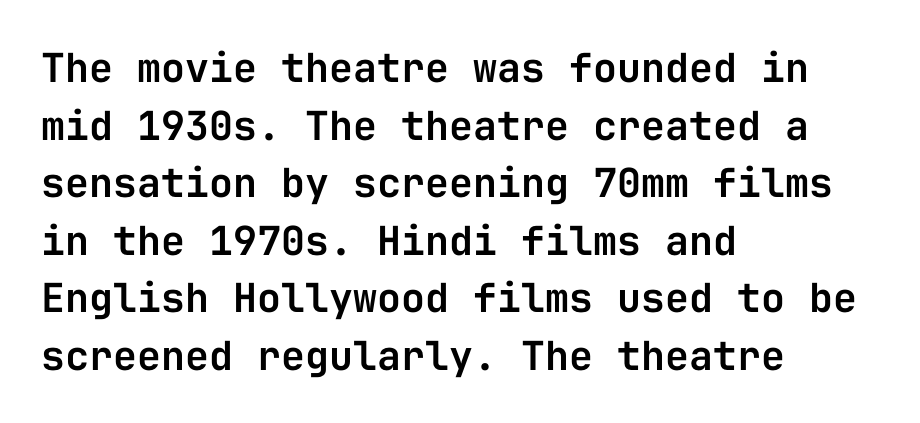
{"serif": "no", "italic": "no", "width": "normal", "stroke_contrast": "low", "x_height": "medium", "monospaced": "yes", "underline": "no", "align": "left", "line_spacing": "normal", "line_spacing_ratio": 1.44, "letter_spacing": "normal", "letter_spacing_em": 0.0, "glyph_px": 40}
